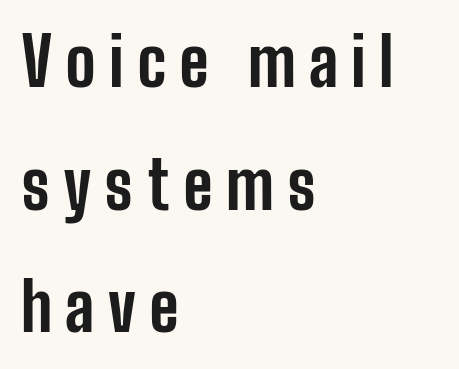
Q: Is the text bold? A: Yes.
Q: Is the text italic (slanted)? A: No, it is upright.
Q: Is the typeface a serif or a sans-serif typeface? A: Sans-serif.
Q: Is the text underlined? A: No.
Q: How is the paragraph aligned? A: Left-aligned.
Q: Width (condensed, normal, or wide)? A: Condensed.
Q: Stroke contrast? A: Low.
Q: x-height? A: Medium.
Q: Monospaced? A: No.
